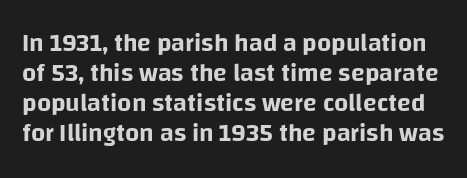
{"italic": "no", "underline": "no", "line_spacing_ratio": 1.2, "letter_spacing": "normal", "letter_spacing_em": 0.0, "glyph_px": 25}
